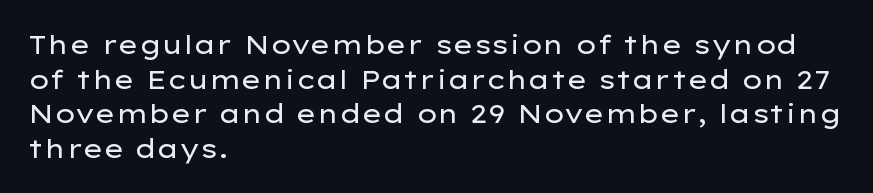
Q: Is the text bold? A: No.
Q: Is the text italic (slanted)? A: No, it is upright.
Q: Is the text underlined? A: No.
Q: How is the paragraph aligned? A: Left-aligned.
Q: Is the spacing between letters normal or unusually wide? A: Normal.
Q: Is the spacing between lines tight, normal or loose? A: Normal.
